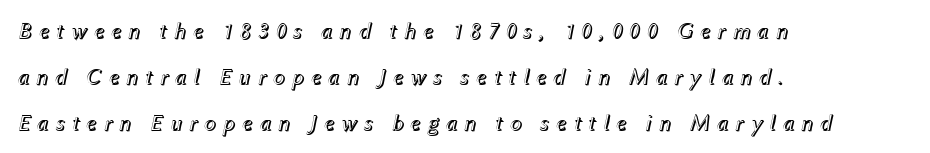
Q: Is the text italic (slanted)? A: Yes, it leans right by about 12 degrees.
Q: Is the text underlined? A: No.
Q: How is the paragraph aligned? A: Left-aligned.
Q: Is the spacing between letters normal or unusually wide? A: Unusually wide.
Q: Is the spacing between lines tight, normal or loose? A: Loose.
